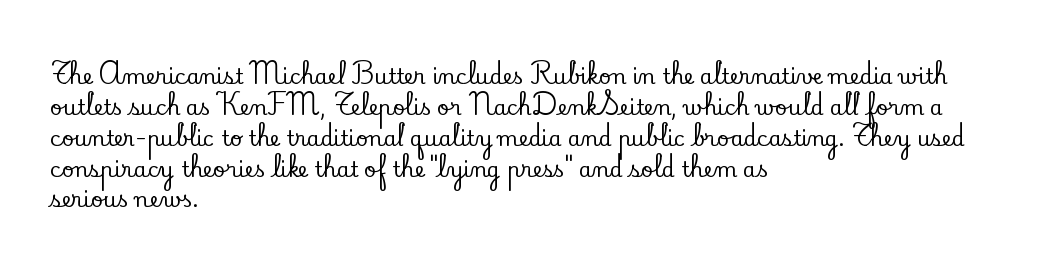
Q: Is the text italic (slanted)? A: No, it is upright.
Q: Is the text underlined? A: No.
Q: How is the paragraph aligned? A: Left-aligned.
Q: Is the spacing between letters normal or unusually wide? A: Normal.
Q: Is the spacing between lines tight, normal or loose? A: Normal.
